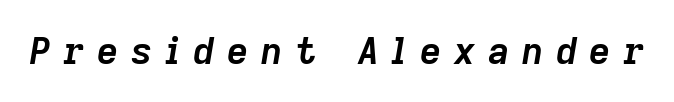
{"italic": "yes", "lean": "right", "slant_degrees": 9, "bold": "yes", "weight": "semibold", "width": "normal", "stroke_contrast": "low", "x_height": "medium", "monospaced": "no", "underline": "no", "letter_spacing": "wide", "letter_spacing_em": 0.34, "glyph_px": 37}
